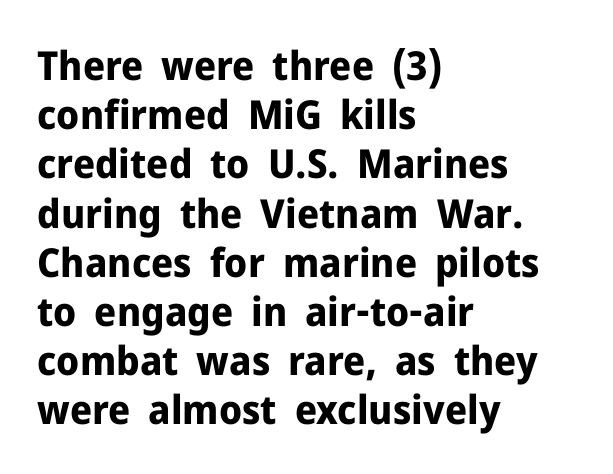
Q: Is the text bold? A: Yes.
Q: Is the text italic (slanted)? A: No, it is upright.
Q: Is the typeface a serif or a sans-serif typeface? A: Sans-serif.
Q: Is the text underlined? A: No.
Q: How is the paragraph aligned? A: Left-aligned.
Q: Is the spacing between letters normal or unusually wide? A: Normal.
Q: Width (condensed, normal, or wide)? A: Normal.
Q: Stroke contrast? A: Low.
Q: x-height? A: Medium.
Q: Monospaced? A: No.
